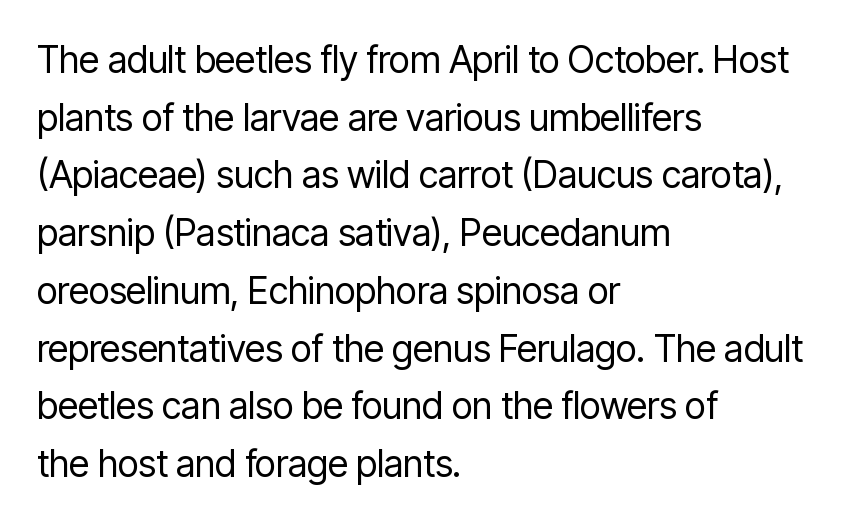
{"serif": "no", "italic": "no", "bold": "no", "weight": "regular", "width": "condensed", "stroke_contrast": "low", "x_height": "medium", "monospaced": "no", "underline": "no", "align": "left", "line_spacing": "normal", "line_spacing_ratio": 1.56, "letter_spacing": "normal", "letter_spacing_em": 0.0, "glyph_px": 37}
